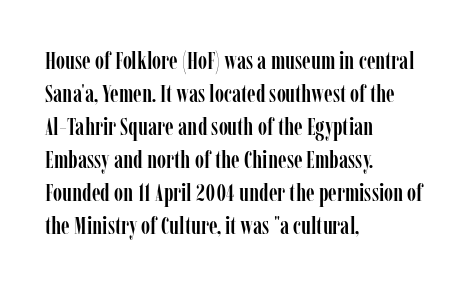
Q: Is the text italic (slanted)? A: No, it is upright.
Q: Is the text underlined? A: No.
Q: How is the paragraph aligned? A: Left-aligned.
Q: Is the spacing between letters normal or unusually wide? A: Normal.
Q: Is the spacing between lines tight, normal or loose? A: Normal.
